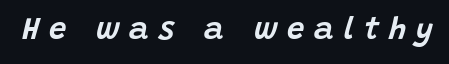
{"italic": "yes", "lean": "right", "slant_degrees": 15, "width": "normal", "stroke_contrast": "low", "x_height": "large", "monospaced": "no", "underline": "no", "letter_spacing": "wide", "letter_spacing_em": 0.32, "glyph_px": 31}
